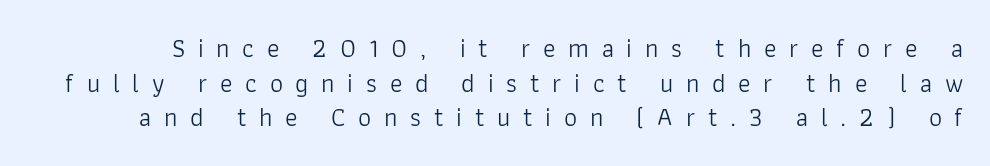
{"italic": "no", "bold": "no", "underline": "no", "line_spacing": "normal", "line_spacing_ratio": 1.33, "letter_spacing": "wide", "letter_spacing_em": 0.49, "glyph_px": 26}
